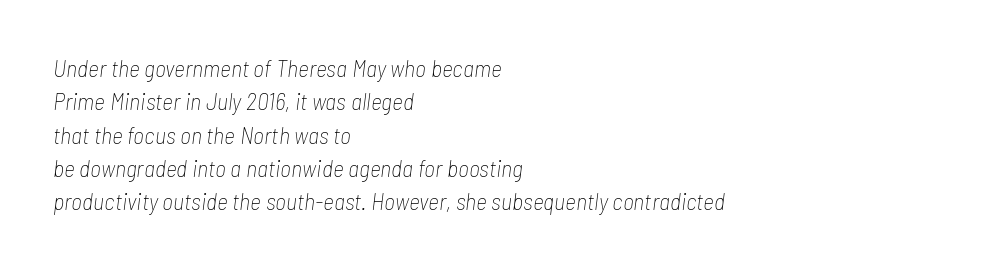
{"italic": "yes", "lean": "right", "slant_degrees": 7, "bold": "no", "underline": "no", "align": "left", "line_spacing": "normal", "line_spacing_ratio": 1.39, "letter_spacing": "normal", "letter_spacing_em": 0.0, "glyph_px": 24}
